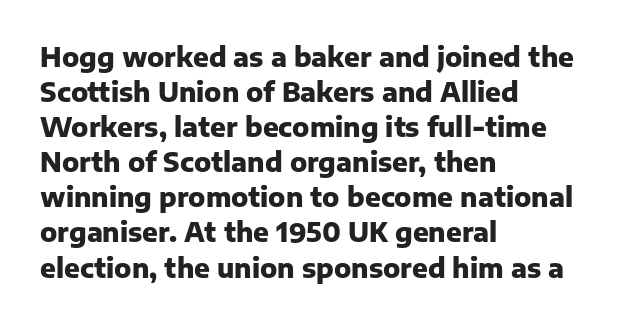
Spacing between characters is what you'd get straight out of the box. If you drew a line through each stem, it would be perfectly vertical. Which margin do the lines hug? The left one — the right edge is uneven. Leading: standard. Is the type bold? Yes — the strokes are clearly thick and heavy.
